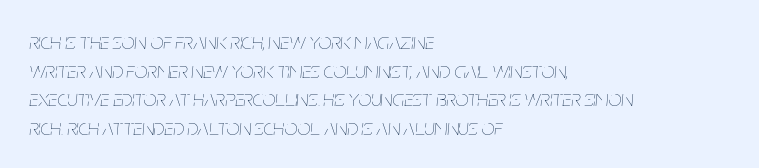
Q: Is the text bold? A: No.
Q: Is the text italic (slanted)? A: Yes, it leans right by about 5 degrees.
Q: Is the text underlined? A: No.
Q: How is the paragraph aligned? A: Left-aligned.
Q: Is the spacing between letters normal or unusually wide? A: Normal.
